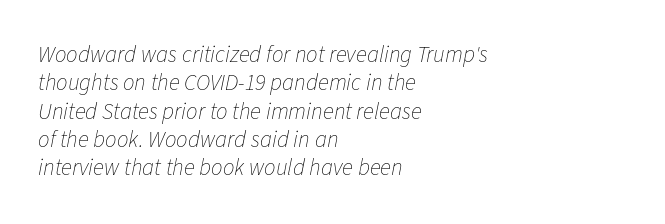
Q: Is the text bold? A: No.
Q: Is the text italic (slanted)? A: Yes, it leans right by about 11 degrees.
Q: Is the text underlined? A: No.
Q: How is the paragraph aligned? A: Left-aligned.
Q: Is the spacing between letters normal or unusually wide? A: Normal.
